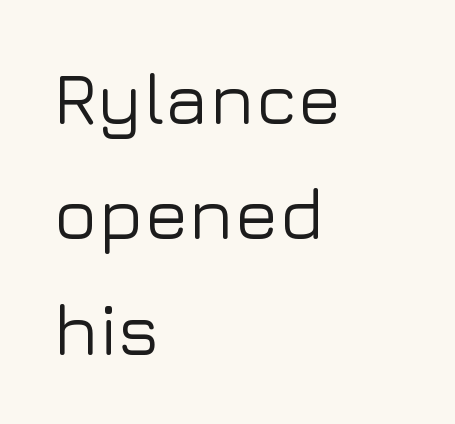
{"serif": "no", "italic": "no", "width": "normal", "stroke_contrast": "low", "x_height": "medium", "monospaced": "no", "underline": "no", "align": "left", "line_spacing": "normal", "line_spacing_ratio": 1.58, "letter_spacing": "normal", "letter_spacing_em": 0.0, "glyph_px": 73}
